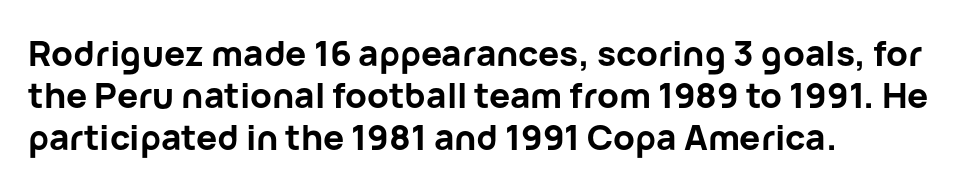
Q: Is the text bold? A: Yes.
Q: Is the text italic (slanted)? A: No, it is upright.
Q: Is the typeface a serif or a sans-serif typeface? A: Sans-serif.
Q: Is the text underlined? A: No.
Q: How is the paragraph aligned? A: Left-aligned.
Q: Is the spacing between letters normal or unusually wide? A: Normal.
Q: Width (condensed, normal, or wide)? A: Normal.
Q: Stroke contrast? A: Low.
Q: x-height? A: Medium.
Q: Monospaced? A: No.
